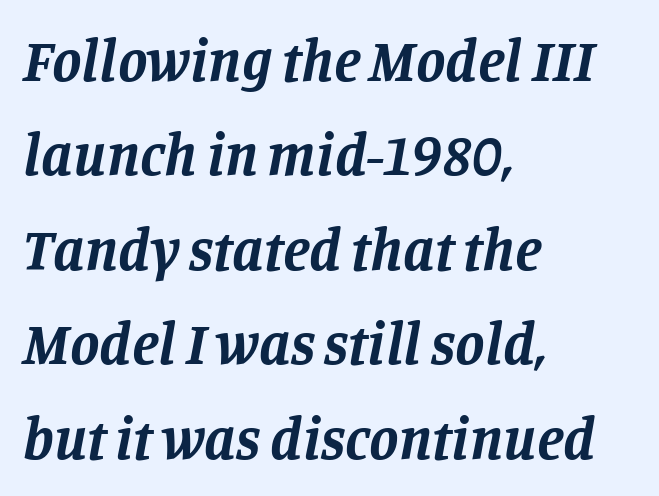
The image shows 59 px bold serif type, italic (leaning right); set left-aligned, normal line spacing (1.6x), normal letter spacing, not underlined; low stroke contrast and a large x-height.
